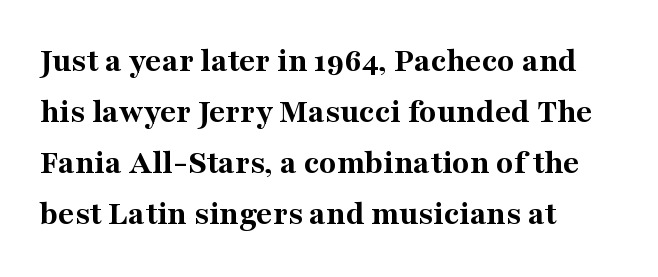
The paragraph shown leans on its left margin. A full-strength bold gives these letters their thick strokes. Note: serifs present on the glyphs. Vertical spacing — default. The strip under each line holds only bare page.
